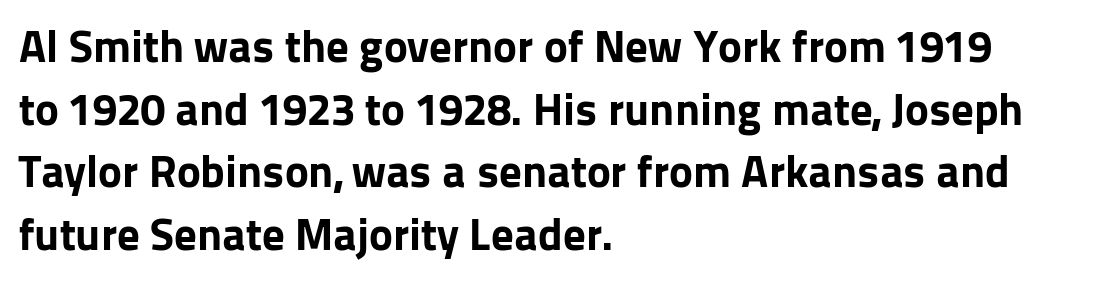
Q: Is the text bold? A: Yes.
Q: Is the text italic (slanted)? A: No, it is upright.
Q: Is the typeface a serif or a sans-serif typeface? A: Sans-serif.
Q: Is the text underlined? A: No.
Q: How is the paragraph aligned? A: Left-aligned.
Q: Is the spacing between letters normal or unusually wide? A: Normal.
Q: Is the spacing between lines tight, normal or loose? A: Normal.
Q: Width (condensed, normal, or wide)? A: Normal.
Q: Stroke contrast? A: Low.
Q: x-height? A: Medium.
Q: Monospaced? A: No.
